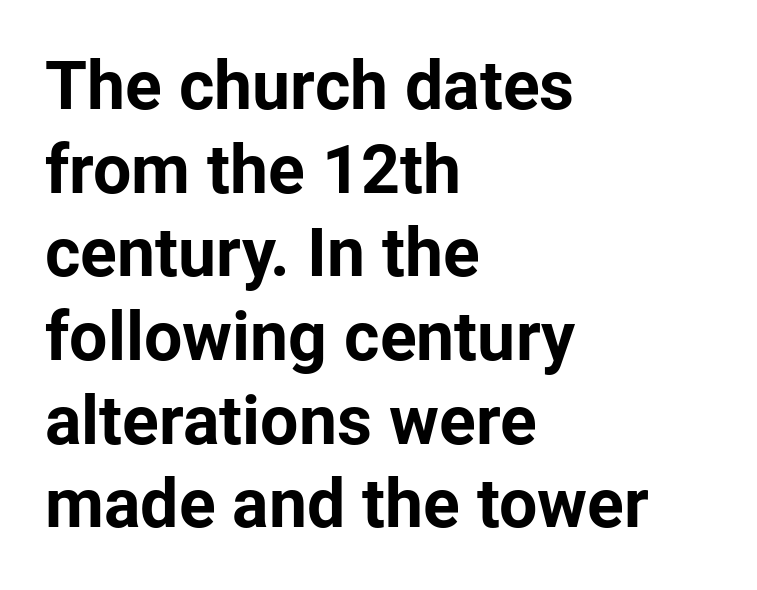
Q: Is the text bold? A: Yes.
Q: Is the text italic (slanted)? A: No, it is upright.
Q: Is the typeface a serif or a sans-serif typeface? A: Sans-serif.
Q: Is the text underlined? A: No.
Q: How is the paragraph aligned? A: Left-aligned.
Q: Is the spacing between letters normal or unusually wide? A: Normal.
Q: Width (condensed, normal, or wide)? A: Normal.
Q: Stroke contrast? A: Low.
Q: x-height? A: Medium.
Q: Monospaced? A: No.
